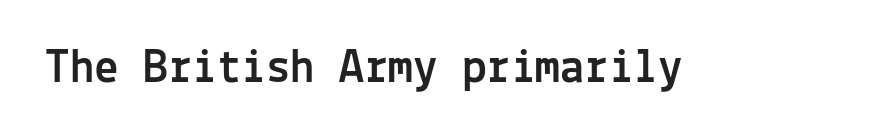
Q: Is the text italic (slanted)? A: No, it is upright.
Q: Is the typeface a serif or a sans-serif typeface? A: Sans-serif.
Q: Is the text underlined? A: No.
Q: Is the spacing between letters normal or unusually wide? A: Normal.
Q: Width (condensed, normal, or wide)? A: Normal.
Q: x-height? A: Medium.
Q: Monospaced? A: Yes.
